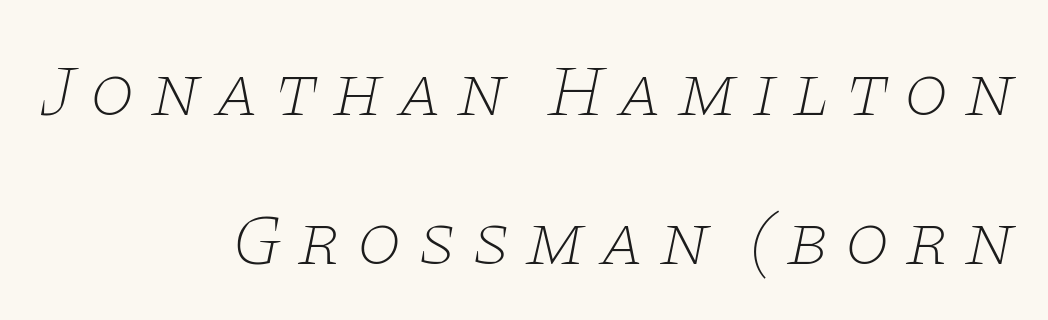
In terms of leading, this rendering errs on the spacious side. Is the type heavy? It reads as light-to-regular instead. The paragraph shown leans on its right margin. You can tell from the footed stems that serif type was used. Character widths vary here, with narrow letters taking less room than wide ones. Quick note: italic.
